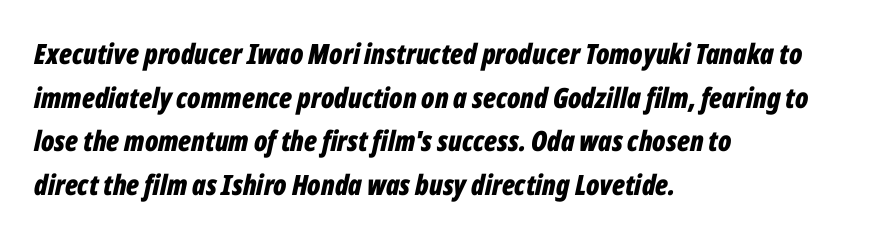
Q: Is the text bold? A: Yes.
Q: Is the text italic (slanted)? A: Yes, it leans right by about 12 degrees.
Q: Is the text underlined? A: No.
Q: How is the paragraph aligned? A: Left-aligned.
Q: Is the spacing between letters normal or unusually wide? A: Normal.
Q: Is the spacing between lines tight, normal or loose? A: Normal.
Q: Width (condensed, normal, or wide)? A: Condensed.
Q: Stroke contrast? A: Low.
Q: x-height? A: Medium.
Q: Monospaced? A: No.
